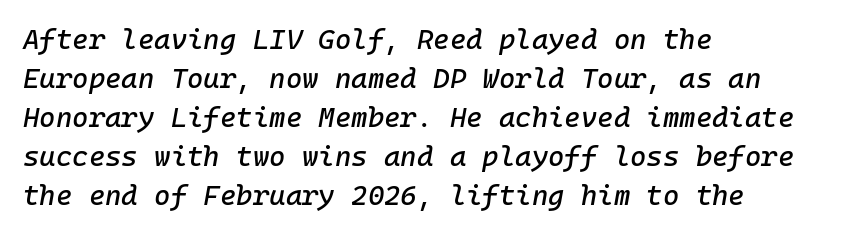
The image shows 28 px text type, italic (leaning right); set left-aligned, normal line spacing (1.39x), normal letter spacing, not underlined; low stroke contrast and a medium x-height.
